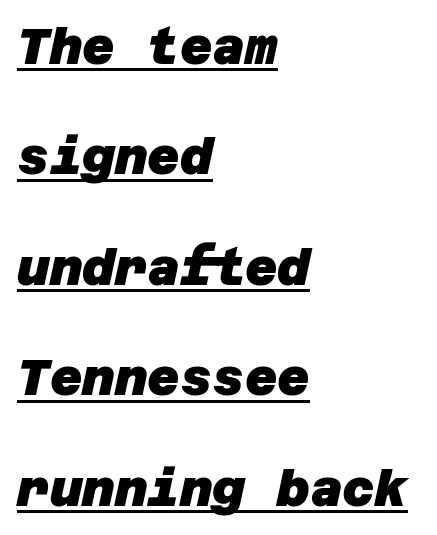
Q: Is the text bold? A: Yes.
Q: Is the typeface a serif or a sans-serif typeface? A: Sans-serif.
Q: Is the text underlined? A: Yes.
Q: How is the paragraph aligned? A: Left-aligned.
Q: Is the spacing between letters normal or unusually wide? A: Normal.
Q: Is the spacing between lines tight, normal or loose? A: Loose.
Q: Width (condensed, normal, or wide)? A: Normal.
Q: Stroke contrast? A: Low.
Q: x-height? A: Large.
